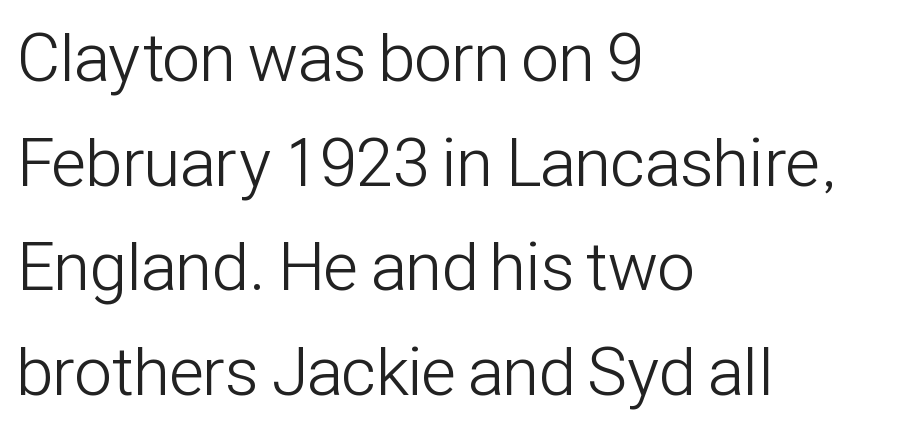
{"serif": "no", "italic": "no", "bold": "no", "weight": "light", "width": "condensed", "stroke_contrast": "low", "x_height": "medium", "monospaced": "no", "underline": "no", "align": "left", "line_spacing": "normal", "line_spacing_ratio": 1.54, "letter_spacing": "normal", "letter_spacing_em": 0.0, "glyph_px": 68}
